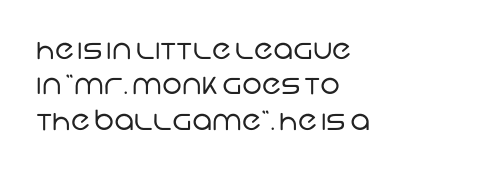
Q: Is the text bold? A: No.
Q: Is the typeface a serif or a sans-serif typeface? A: Sans-serif.
Q: Is the text underlined? A: No.
Q: How is the paragraph aligned? A: Left-aligned.
Q: Is the spacing between letters normal or unusually wide? A: Normal.
Q: Is the spacing between lines tight, normal or loose? A: Normal.
Q: Width (condensed, normal, or wide)? A: Normal.
Q: Stroke contrast? A: Low.
Q: x-height? A: Large.
Q: Monospaced? A: No.
